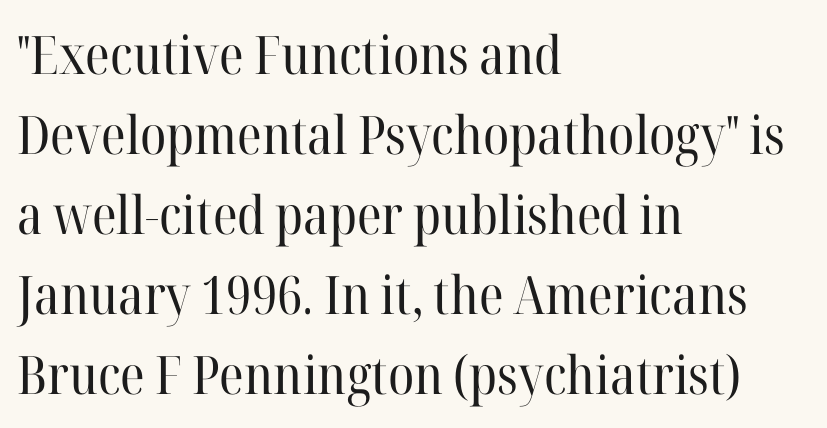
{"serif": "yes", "italic": "no", "bold": "no", "weight": "regular", "width": "normal", "stroke_contrast": "high", "x_height": "medium", "monospaced": "no", "underline": "no", "align": "left", "line_spacing": "normal", "line_spacing_ratio": 1.51, "letter_spacing": "normal", "letter_spacing_em": 0.0, "glyph_px": 53}
